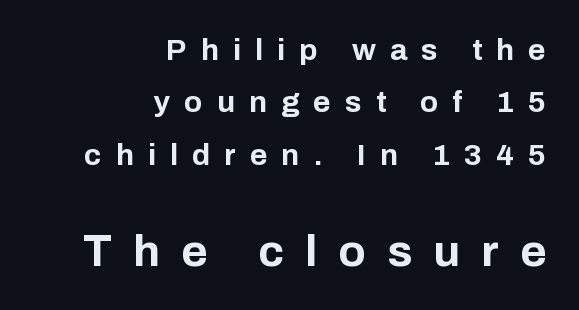
The letters advance in unequal steps, a hallmark of proportional type. Horizontal alignment here is rightward, an uncommon choice for prose. This is sans-serif lettering, the kind often seen on screens and signage. Visually, the bottom section dominates because its glyphs are scaled up. This sample uses an upright cut, with every glyph sitting square on the baseline. Tracking value appears strongly positive — letters spread wide.
